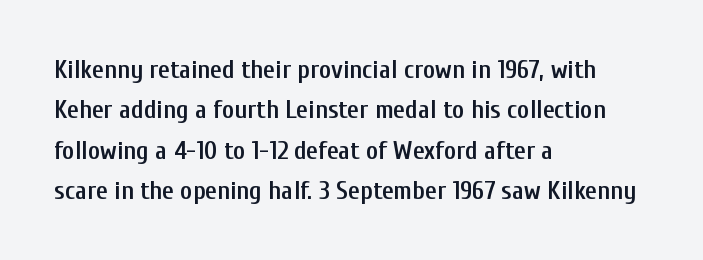
{"italic": "no", "bold": "semi", "underline": "no", "align": "left", "line_spacing": "normal", "line_spacing_ratio": 1.55, "letter_spacing": "normal", "letter_spacing_em": 0.0, "glyph_px": 26}
